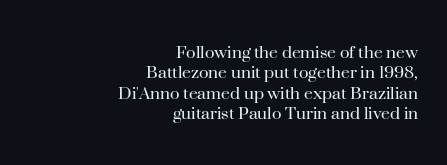
Q: Is the text bold? A: No.
Q: Is the text italic (slanted)? A: No, it is upright.
Q: Is the text underlined? A: No.
Q: How is the paragraph aligned? A: Right-aligned.
Q: Is the spacing between letters normal or unusually wide? A: Normal.
Q: Is the spacing between lines tight, normal or loose? A: Tight.
